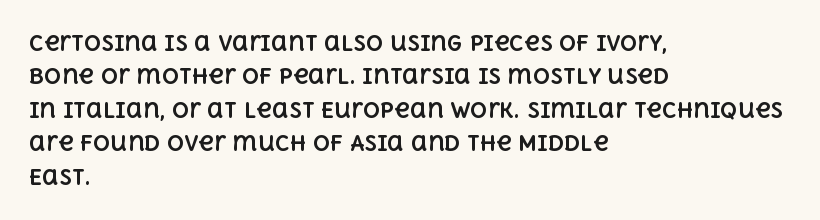
The image shows 21 px bold type, upright; set left-aligned, normal line spacing (1.59x), normal letter spacing, not underlined.
